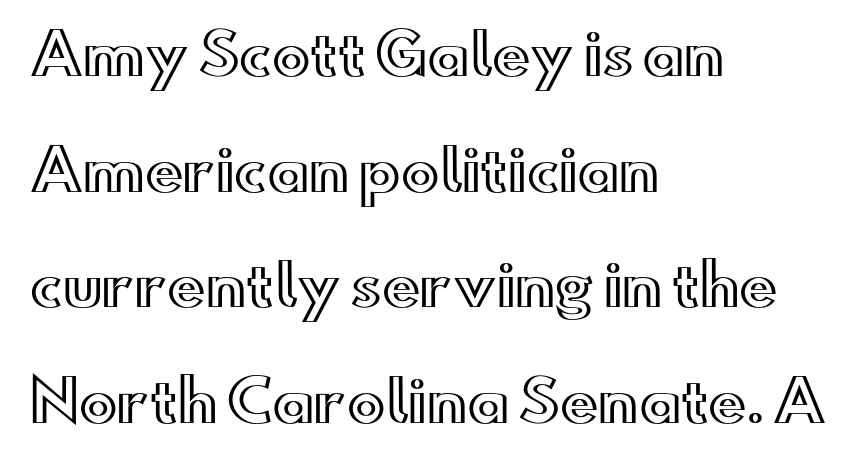
The image shows 57 px wide type, upright; set left-aligned, loose line spacing (2.03x), normal letter spacing, not underlined; a small x-height.
